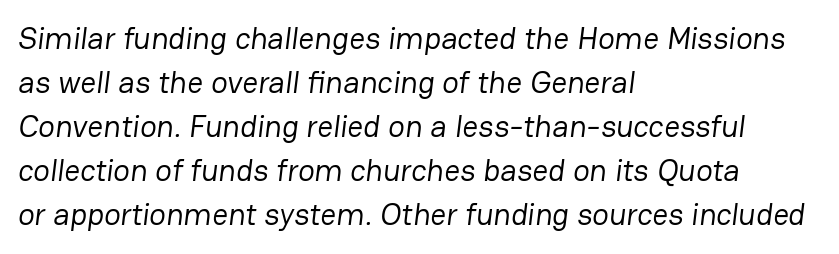
Q: Is the text bold? A: No.
Q: Is the typeface a serif or a sans-serif typeface? A: Sans-serif.
Q: Is the text underlined? A: No.
Q: How is the paragraph aligned? A: Left-aligned.
Q: Is the spacing between letters normal or unusually wide? A: Normal.
Q: Is the spacing between lines tight, normal or loose? A: Normal.
Q: Width (condensed, normal, or wide)? A: Normal.
Q: Stroke contrast? A: Low.
Q: x-height? A: Medium.
Q: Monospaced? A: No.
